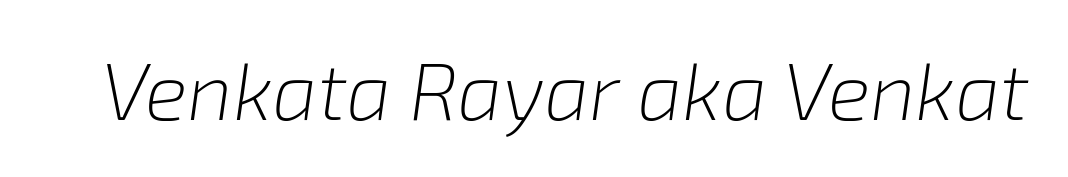
Varying glyph widths throughout — classic text-font behaviour. This reads as an unemphasized weight, regular at the heaviest. Spacing between characters is what you'd get straight out of the box. A clean baseline with only descenders dipping below it.
